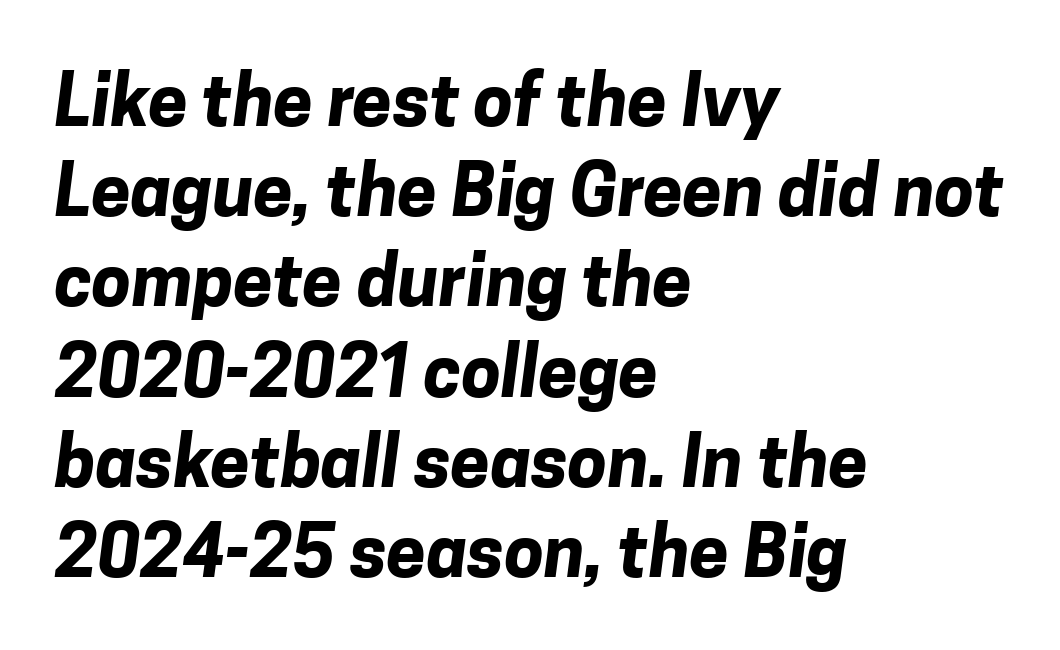
The image shows 71 px bold sans-serif type; set left-aligned, normal line spacing (1.27x), normal letter spacing, not underlined; low stroke contrast and a medium x-height.
